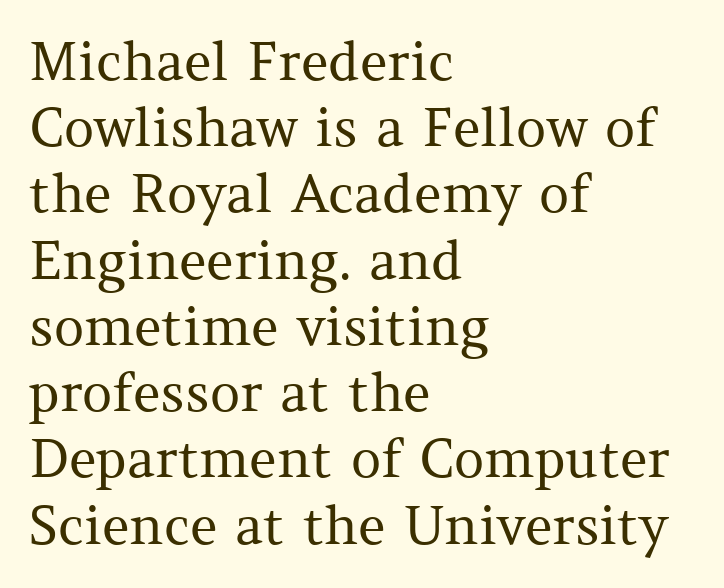
The image shows 53 px regular-weight serif type, upright; set left-aligned, normal line spacing (1.25x), normal letter spacing, not underlined; medium stroke contrast and a medium x-height.
